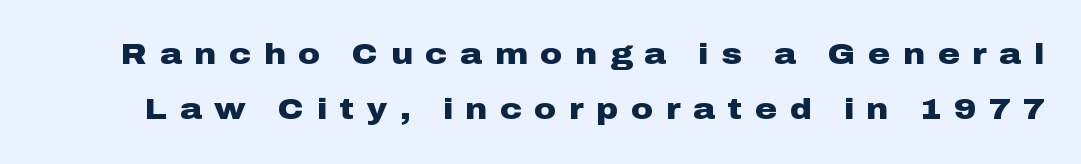
A full-strength bold gives these letters their thick strokes. Note the varied advance widths — an 'i' is clearly narrower than an 'm'. Is the letter spacing exaggerated? Yes — the characters are pushed far apart. Typographically, this falls in the sans-serif category.
